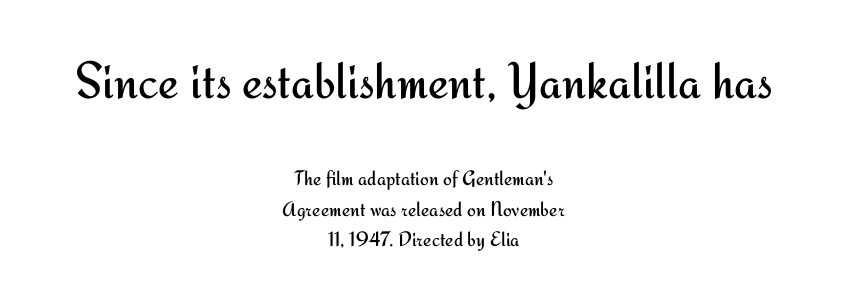
The image shows 52 px regular-weight sans-serif type, upright; set centered, normal line spacing (1.44x), normal letter spacing, not underlined; the first (top) block is 2.48x larger; medium stroke contrast and a small x-height.
